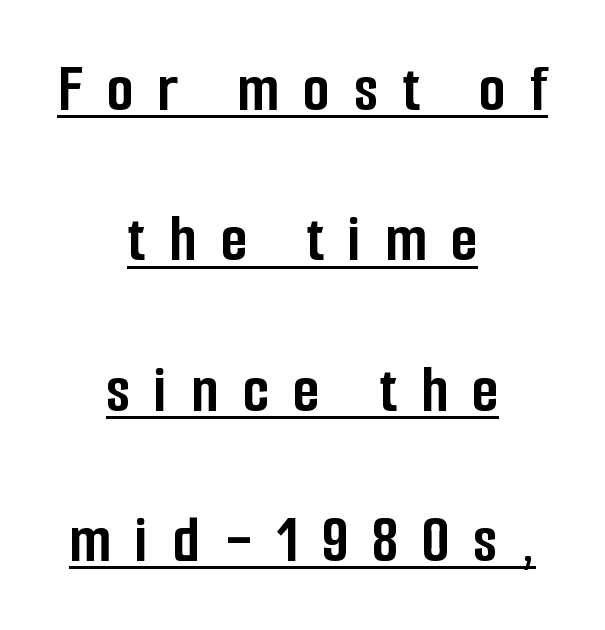
The passage shown is typeset with a sans-serif family. Centered paragraph, ragged on both sides. Each word looks stretched out because of the extra space between its letters. It's the straight-up-and-down kind of type. Every letter is thick-stroked: bold, no question.
